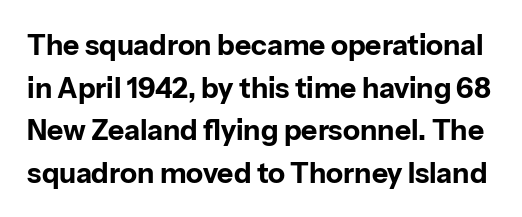
{"serif": "no", "italic": "no", "bold": "yes", "weight": "bold", "width": "normal", "stroke_contrast": "low", "x_height": "medium", "monospaced": "no", "underline": "no", "line_spacing": "normal", "line_spacing_ratio": 1.52, "letter_spacing": "normal", "letter_spacing_em": 0.0, "glyph_px": 28}
